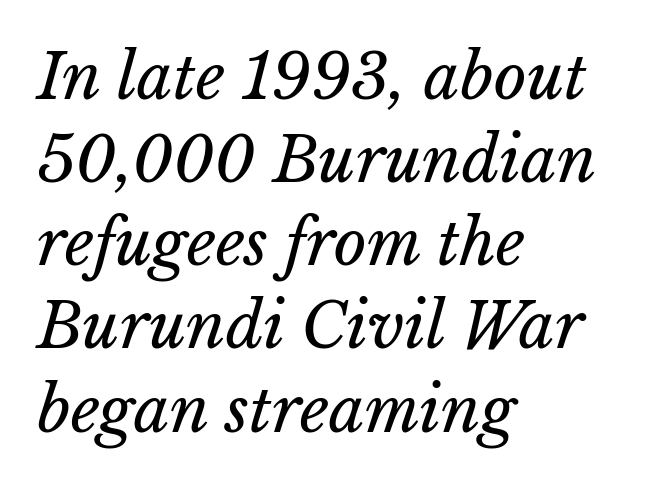
{"bold": "no", "weight": "regular", "width": "normal", "stroke_contrast": "low", "x_height": "medium", "monospaced": "no", "underline": "no", "align": "left", "line_spacing": "normal", "line_spacing_ratio": 1.32, "letter_spacing": "normal", "letter_spacing_em": 0.0, "glyph_px": 63}
